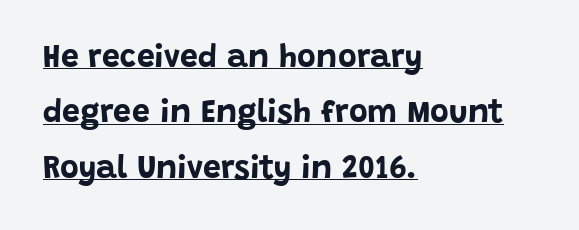
Q: Is the text bold? A: Yes.
Q: Is the text italic (slanted)? A: No, it is upright.
Q: Is the typeface a serif or a sans-serif typeface? A: Sans-serif.
Q: Is the text underlined? A: Yes.
Q: How is the paragraph aligned? A: Left-aligned.
Q: Is the spacing between letters normal or unusually wide? A: Normal.
Q: Width (condensed, normal, or wide)? A: Normal.
Q: Stroke contrast? A: Low.
Q: x-height? A: Large.
Q: Monospaced? A: No.
